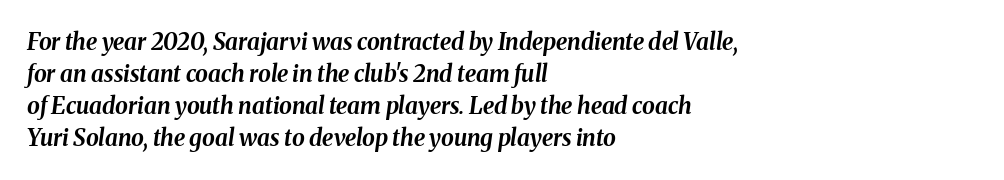
{"italic": "yes", "lean": "right", "slant_degrees": 8, "bold": "yes", "underline": "no", "align": "left", "line_spacing": "normal", "line_spacing_ratio": 1.39, "letter_spacing": "normal", "letter_spacing_em": 0.0, "glyph_px": 23}
